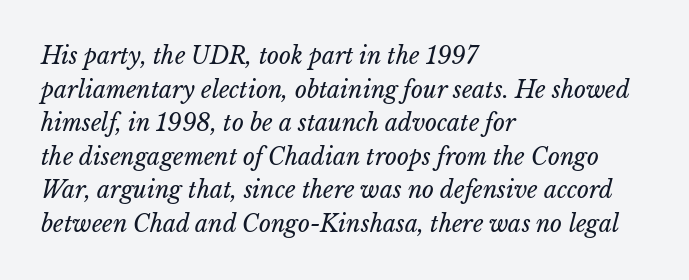
Nothing heavy about these letters — not bold at all. Left-aligned paragraph, ragged on the right. Short note: letters normally spaced. Only glyphs here, with clear space below each row.
